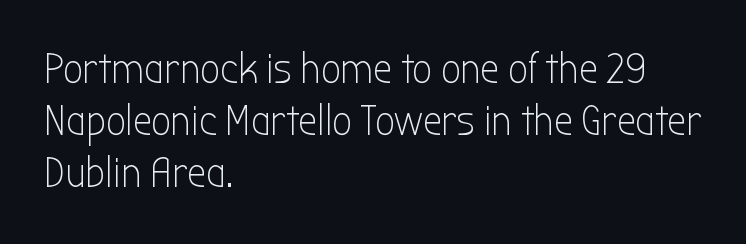
Q: Is the text bold? A: No.
Q: Is the text italic (slanted)? A: No, it is upright.
Q: Is the typeface a serif or a sans-serif typeface? A: Sans-serif.
Q: Is the text underlined? A: No.
Q: How is the paragraph aligned? A: Left-aligned.
Q: Is the spacing between letters normal or unusually wide? A: Normal.
Q: Width (condensed, normal, or wide)? A: Condensed.
Q: Stroke contrast? A: Low.
Q: x-height? A: Medium.
Q: Monospaced? A: No.
